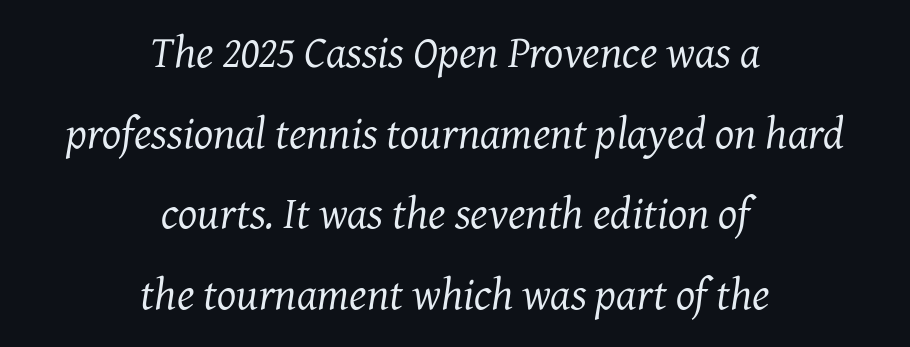
The image shows 45 px regular-weight serif type, italic (leaning right); set centered, line spacing 1.79x, normal letter spacing, not underlined; medium stroke contrast and a medium x-height.
